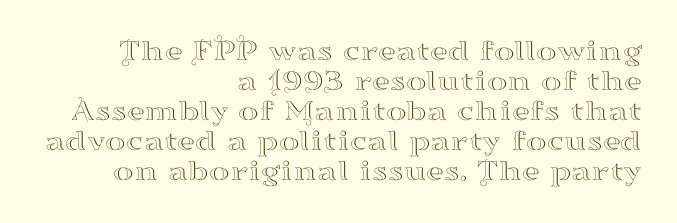
Q: Is the text italic (slanted)? A: No, it is upright.
Q: Is the typeface a serif or a sans-serif typeface? A: Serif.
Q: Is the text underlined? A: No.
Q: How is the paragraph aligned? A: Right-aligned.
Q: Is the spacing between letters normal or unusually wide? A: Normal.
Q: Is the spacing between lines tight, normal or loose? A: Tight.
Q: Width (condensed, normal, or wide)? A: Wide.
Q: Stroke contrast? A: High.
Q: x-height? A: Small.
Q: Monospaced? A: No.
